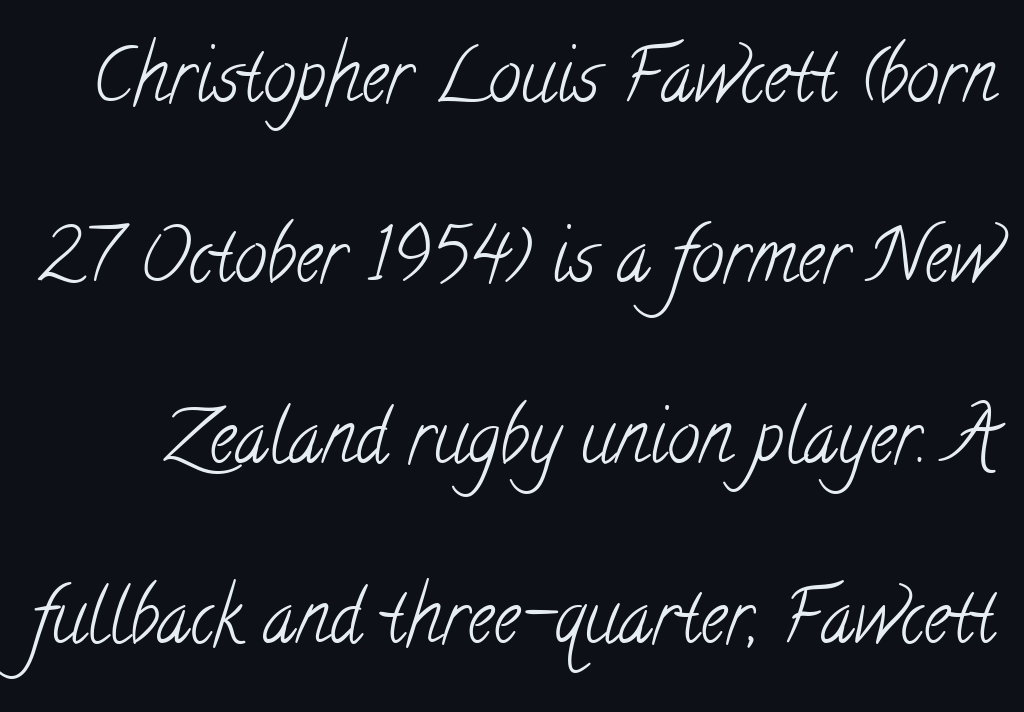
Nothing heavy about these letters — not bold at all. Unmarked baselines from the first word to the last. How are the letters spaced? Ordinarily, with no added tracking. These lines are composed in type with serifs. One glance says open: line gaps are wider than usual. The letters advance in unequal steps, a hallmark of proportional type.
